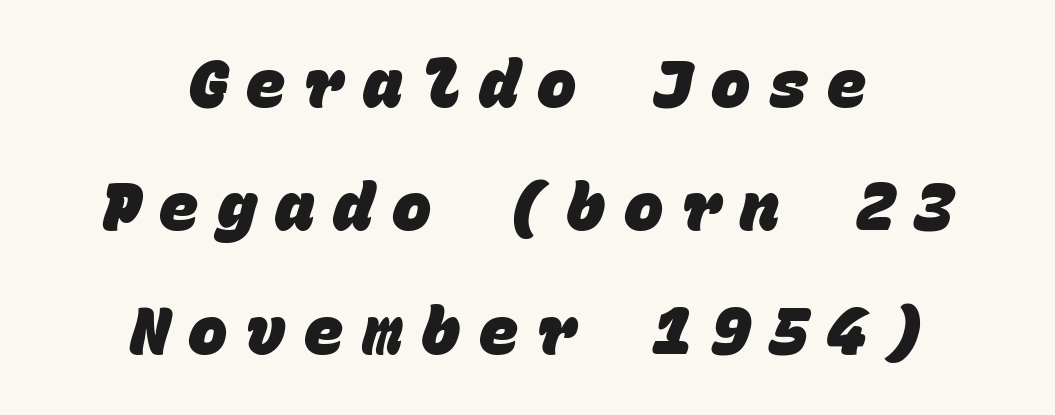
The image shows 66 px heavy sans-serif type, monospaced; set centered, line spacing 1.87x, unusually wide letter spacing (+0.28 em), not underlined; low stroke contrast and a large x-height.
